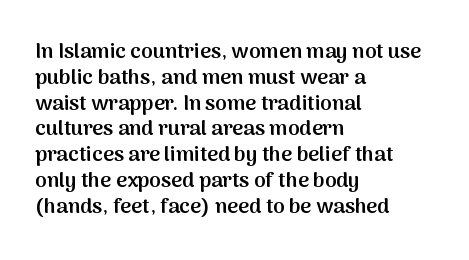
Q: Is the text bold? A: Semi-bold.
Q: Is the text italic (slanted)? A: No, it is upright.
Q: Is the text underlined? A: No.
Q: How is the paragraph aligned? A: Left-aligned.
Q: Is the spacing between letters normal or unusually wide? A: Normal.
